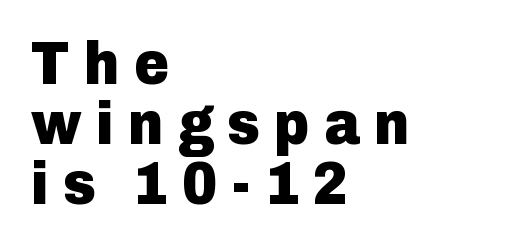
Quick note: underline off. This sample has the flowing, uneven cadence of proportional lettering. What kind of face is this? One without serifs — a sans. Caption: expanded tracking, letters set apart. Line beginnings align vertically; line endings do not. Does the lettering tilt? It doesn't — this is upright.
